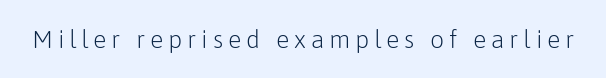
The image shows 25 px text type, upright; set not underlined.
